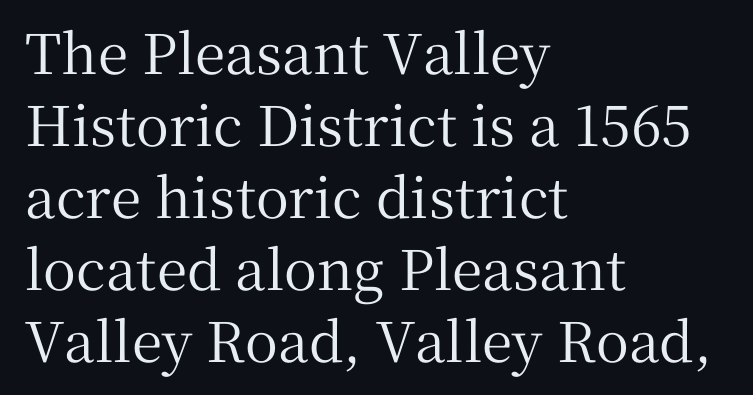
Note: serifs present on the glyphs. You can tell it's not italic because the verticals are truly vertical. The type is set solid horizontally, with unmodified tracking. Line starts are locked; line ends wander. Quick note: underline off. In terms of leading, this rendering sits right in the middle.
